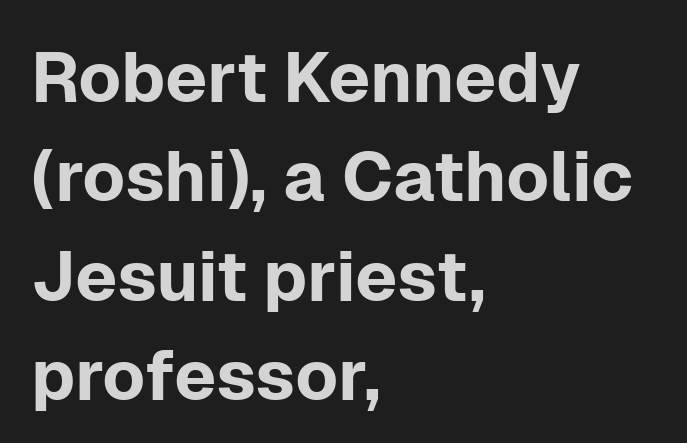
The image shows 70 px sans-serif type, upright; set left-aligned, normal line spacing (1.42x), normal letter spacing, not underlined; low stroke contrast and a medium x-height.
